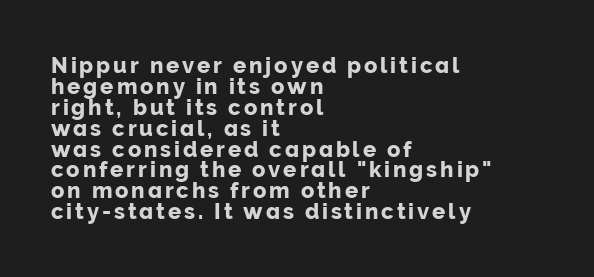
Q: Is the text italic (slanted)? A: No, it is upright.
Q: Is the text underlined? A: No.
Q: How is the paragraph aligned? A: Left-aligned.
Q: Is the spacing between lines tight, normal or loose? A: Tight.
